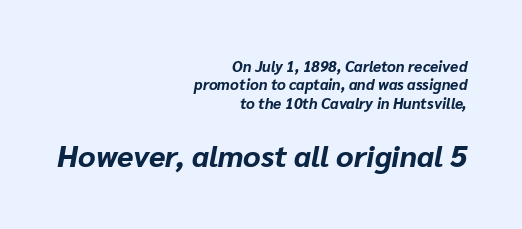
Q: Is the text bold? A: Yes.
Q: Is the text italic (slanted)? A: Yes, it leans right by about 10 degrees.
Q: Is the text underlined? A: No.
Q: How is the paragraph aligned? A: Right-aligned.
Q: Is the spacing between letters normal or unusually wide? A: Normal.
Q: Which block of text is set in a larger size, the first (top) or the second (bottom)? A: The second (bottom) one.
Q: Width (condensed, normal, or wide)? A: Normal.
Q: Stroke contrast? A: Low.
Q: x-height? A: Medium.
Q: Monospaced? A: No.
